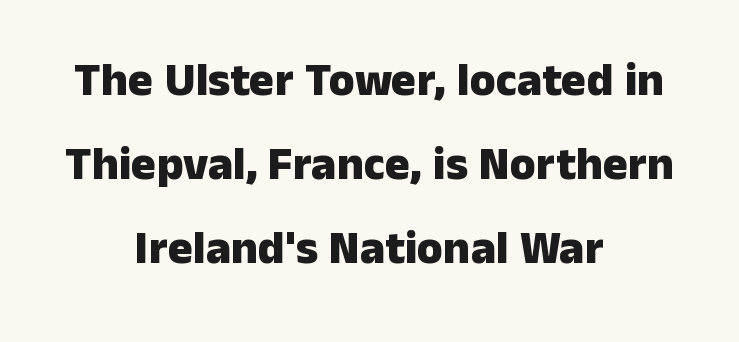
A typesetter would call this proportional, since set widths differ per character. Reading down the block, each line starts at a different indent, mirrored at its end. Posture: upright roman. Type without underlining. The characters look thick and weighty, a clear bold. A typesetter would call this zero additional tracking.
